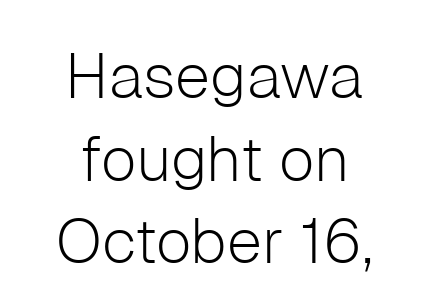
Interline gaps are of average width in this sample. Teacher's note: observe the equal gaps on both sides — that is centered alignment. The typography opts for an upright posture over an oblique one. Compared with a typical body face, this is equally light or lighter still. Bare-footed words on every line. Proportional: the letters do not fall into vertical columns.
